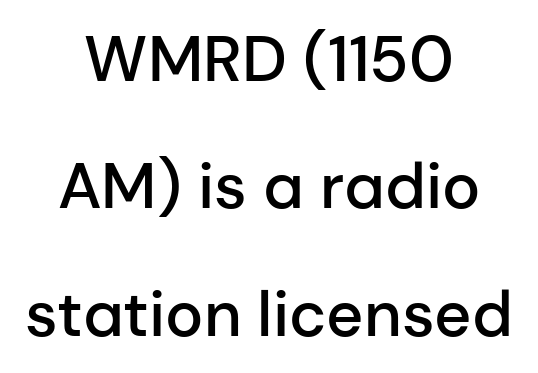
Q: Is the text bold? A: Semi-bold.
Q: Is the text italic (slanted)? A: No, it is upright.
Q: Is the typeface a serif or a sans-serif typeface? A: Sans-serif.
Q: Is the text underlined? A: No.
Q: How is the paragraph aligned? A: Centered.
Q: Is the spacing between letters normal or unusually wide? A: Normal.
Q: Is the spacing between lines tight, normal or loose? A: Loose.
Q: Width (condensed, normal, or wide)? A: Normal.
Q: Stroke contrast? A: Low.
Q: x-height? A: Medium.
Q: Monospaced? A: No.
